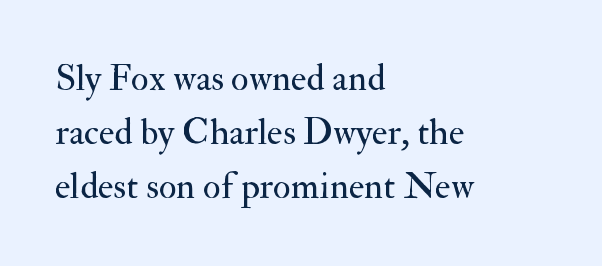
A typesetter would call this proportional, since set widths differ per character. A roman cut, with each character standing at attention. Weight class: somewhere from thin through regular. Normally led — the rows are evenly, conventionally spaced.
